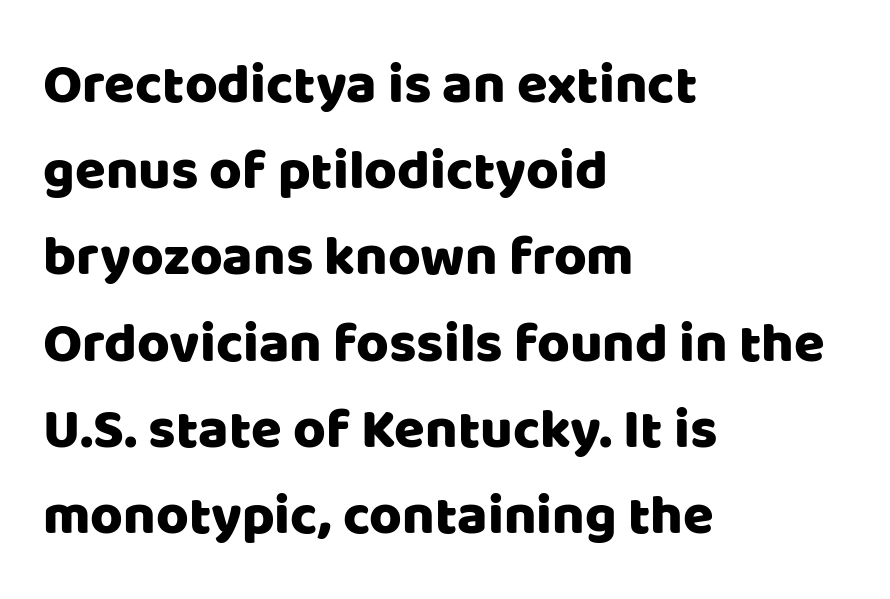
Q: Is the text italic (slanted)? A: No, it is upright.
Q: Is the typeface a serif or a sans-serif typeface? A: Sans-serif.
Q: Is the text underlined? A: No.
Q: How is the paragraph aligned? A: Left-aligned.
Q: Is the spacing between letters normal or unusually wide? A: Normal.
Q: Is the spacing between lines tight, normal or loose? A: Normal.
Q: Width (condensed, normal, or wide)? A: Normal.
Q: Stroke contrast? A: Low.
Q: x-height? A: Large.
Q: Monospaced? A: No.
